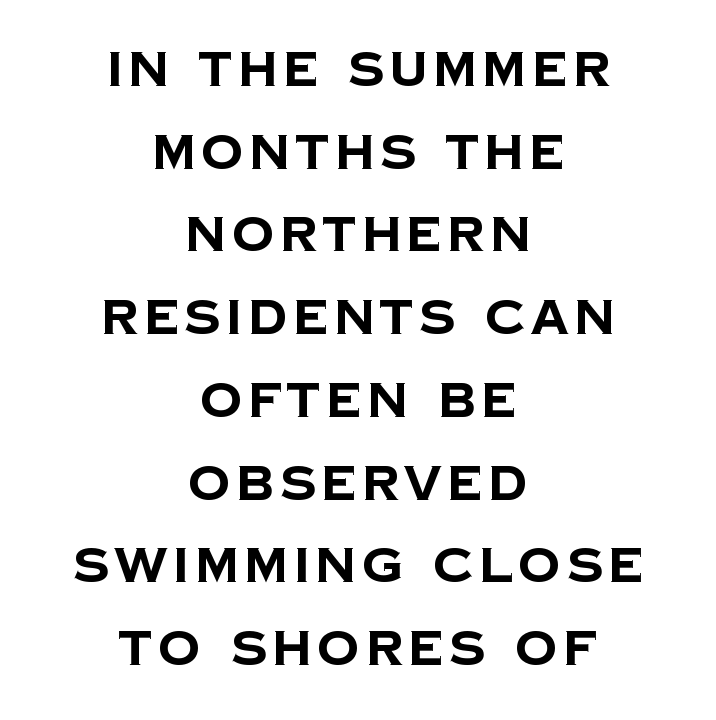
Bold? Absolutely — the strokes are thick and heavy. Horizontally, the lines are justified to the midpoint only. Each letter's strokes conclude bluntly, with no projecting serifs. These lines are rendered in a variable-pitch font.
